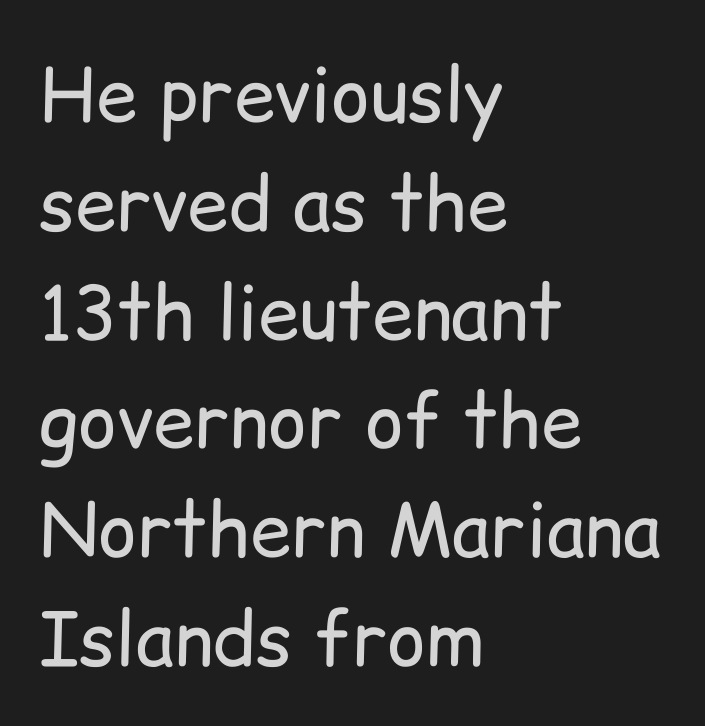
{"serif": "no", "italic": "no", "bold": "no", "weight": "regular", "width": "normal", "stroke_contrast": "low", "x_height": "medium", "monospaced": "no", "underline": "no", "align": "left", "line_spacing": "normal", "line_spacing_ratio": 1.47, "letter_spacing": "normal", "letter_spacing_em": 0.0, "glyph_px": 74}
